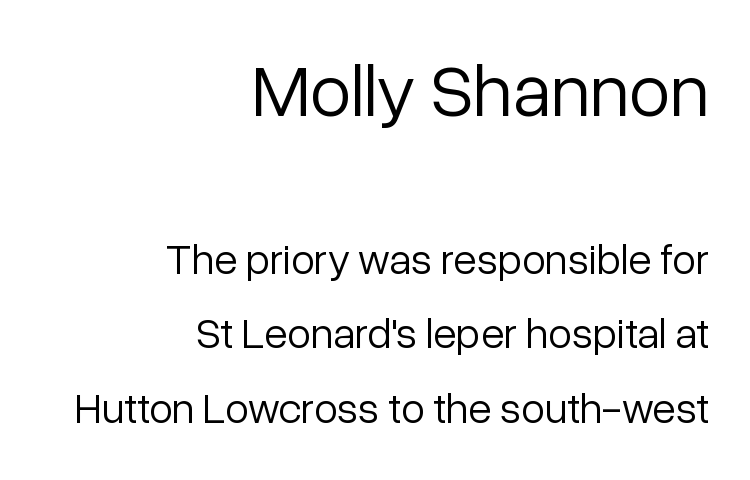
Q: Is the text bold? A: No.
Q: Is the text italic (slanted)? A: No, it is upright.
Q: Is the typeface a serif or a sans-serif typeface? A: Sans-serif.
Q: Is the text underlined? A: No.
Q: How is the paragraph aligned? A: Right-aligned.
Q: Is the spacing between letters normal or unusually wide? A: Normal.
Q: Which block of text is set in a larger size, the first (top) or the second (bottom)? A: The first (top) one.
Q: Width (condensed, normal, or wide)? A: Normal.
Q: Stroke contrast? A: Low.
Q: x-height? A: Medium.
Q: Monospaced? A: No.
